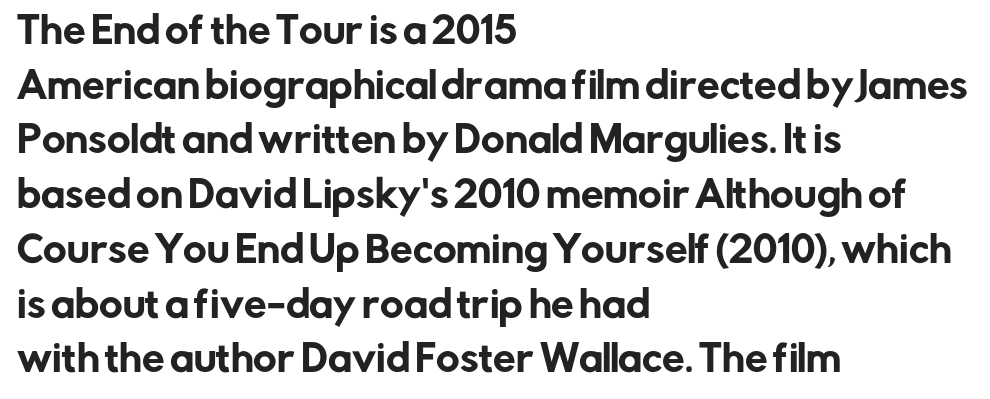
Q: Is the text italic (slanted)? A: No, it is upright.
Q: Is the typeface a serif or a sans-serif typeface? A: Sans-serif.
Q: Is the text underlined? A: No.
Q: How is the paragraph aligned? A: Left-aligned.
Q: Is the spacing between letters normal or unusually wide? A: Normal.
Q: Is the spacing between lines tight, normal or loose? A: Normal.
Q: Width (condensed, normal, or wide)? A: Normal.
Q: Stroke contrast? A: Low.
Q: x-height? A: Medium.
Q: Monospaced? A: No.
